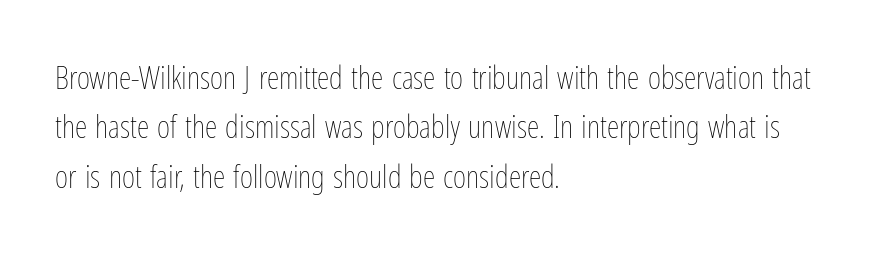
Q: Is the text bold? A: No.
Q: Is the text italic (slanted)? A: No, it is upright.
Q: Is the text underlined? A: No.
Q: How is the paragraph aligned? A: Left-aligned.
Q: Is the spacing between letters normal or unusually wide? A: Normal.
Q: Is the spacing between lines tight, normal or loose? A: Normal.
Q: Width (condensed, normal, or wide)? A: Condensed.
Q: Stroke contrast? A: Low.
Q: x-height? A: Medium.
Q: Monospaced? A: No.
